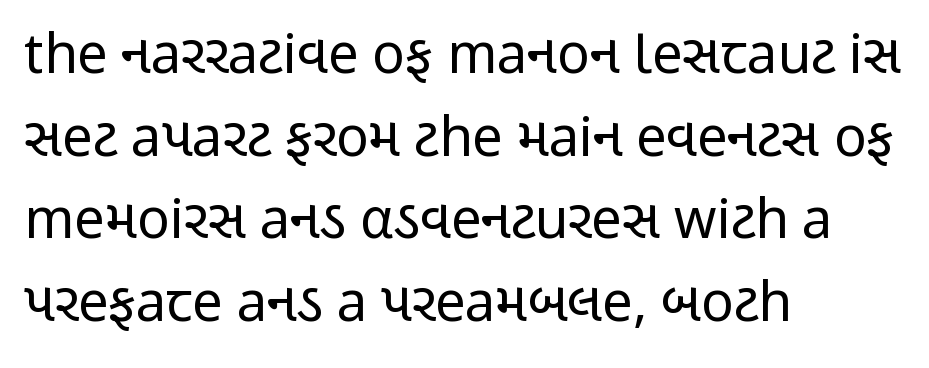
Q: Is the text bold? A: No.
Q: Is the text italic (slanted)? A: No, it is upright.
Q: Is the typeface a serif or a sans-serif typeface? A: Sans-serif.
Q: Is the text underlined? A: No.
Q: How is the paragraph aligned? A: Left-aligned.
Q: Is the spacing between letters normal or unusually wide? A: Normal.
Q: Is the spacing between lines tight, normal or loose? A: Normal.
Q: Width (condensed, normal, or wide)? A: Condensed.
Q: Stroke contrast? A: Low.
Q: x-height? A: Medium.
Q: Monospaced? A: No.
